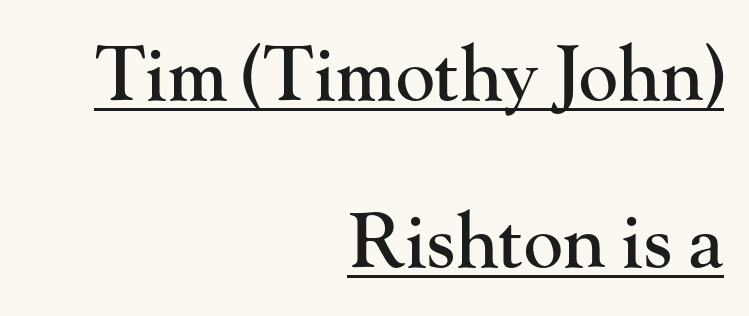
In terms of posture, this sample is upright. Like a heading marked for emphasis, these lines bear an underscore. Visually the block forms a straight wall on the right and a jagged coastline on the left. Whoever set this chose breathing room over compactness in the vertical rhythm.
